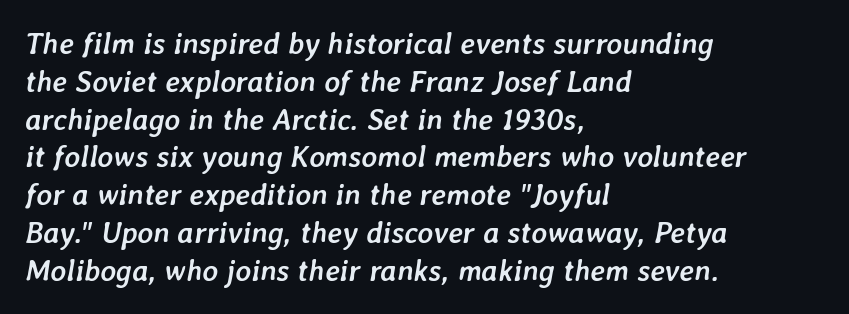
Q: Is the text bold? A: Yes.
Q: Is the text italic (slanted)? A: Yes, it leans right by about 7 degrees.
Q: Is the text underlined? A: No.
Q: How is the paragraph aligned? A: Left-aligned.
Q: Is the spacing between letters normal or unusually wide? A: Normal.
Q: Is the spacing between lines tight, normal or loose? A: Normal.
Q: Width (condensed, normal, or wide)? A: Normal.
Q: Stroke contrast? A: Low.
Q: x-height? A: Medium.
Q: Monospaced? A: No.
